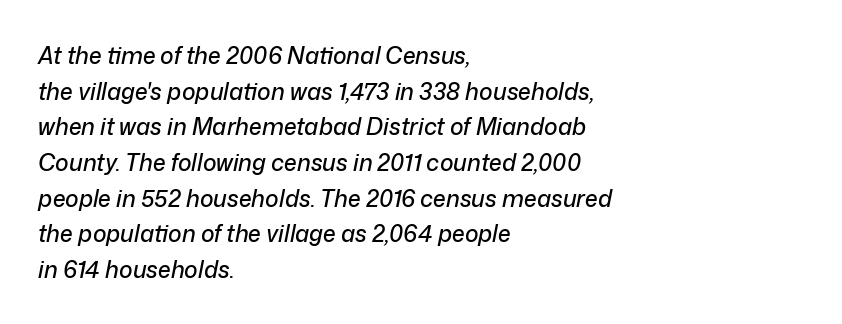
{"italic": "yes", "lean": "right", "slant_degrees": 12, "underline": "no", "align": "left", "line_spacing": "normal", "line_spacing_ratio": 1.55, "letter_spacing": "normal", "letter_spacing_em": 0.0, "glyph_px": 23}
